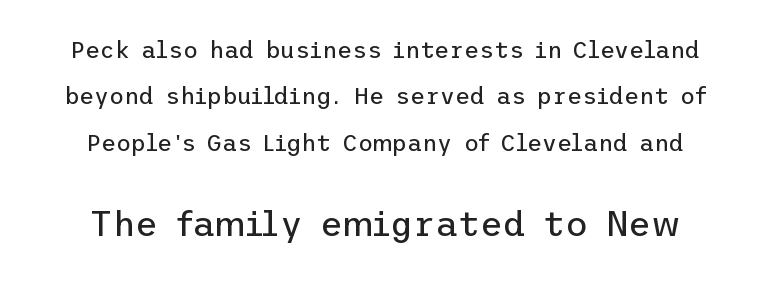
{"serif": "no", "italic": "no", "bold": "no", "weight": "regular", "width": "normal", "stroke_contrast": "low", "x_height": "medium", "underline": "no", "line_spacing": "loose", "line_spacing_ratio": 2.02, "letter_spacing": "normal", "letter_spacing_em": 0.0, "larger_block": "second", "size_ratio": 1.52, "glyph_px": 35}
